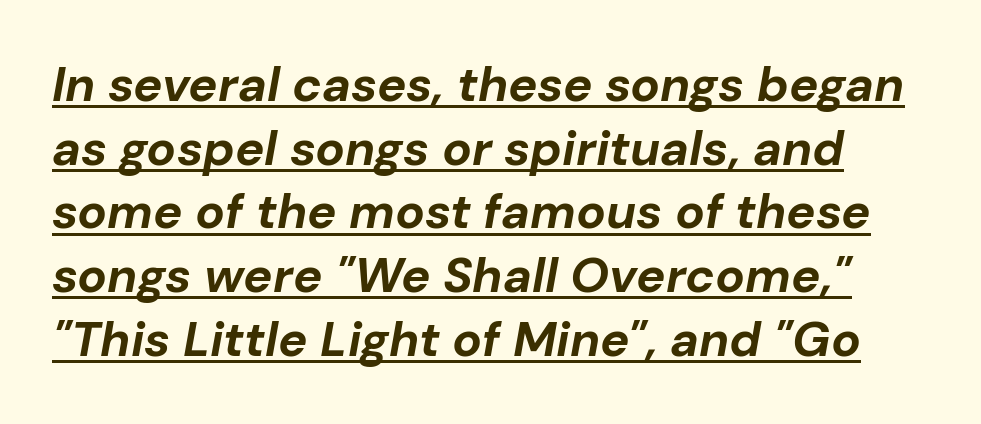
Q: Is the text bold? A: Yes.
Q: Is the text italic (slanted)? A: Yes, it leans right by about 10 degrees.
Q: Is the text underlined? A: Yes.
Q: Is the spacing between letters normal or unusually wide? A: Normal.
Q: Is the spacing between lines tight, normal or loose? A: Normal.
Q: Width (condensed, normal, or wide)? A: Normal.
Q: Stroke contrast? A: Low.
Q: x-height? A: Medium.
Q: Monospaced? A: No.
